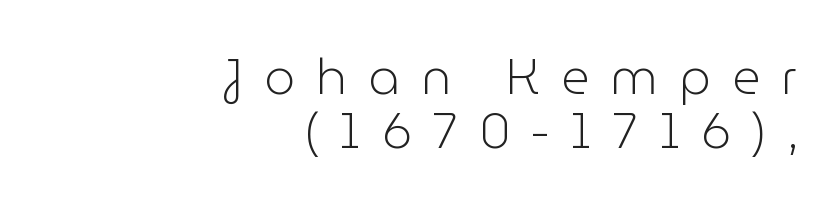
The image shows 49 px light sans-serif type, upright; set right-aligned, tight line spacing (1.1x), unusually wide letter spacing (+0.43 em), not underlined; low stroke contrast and a medium x-height.
